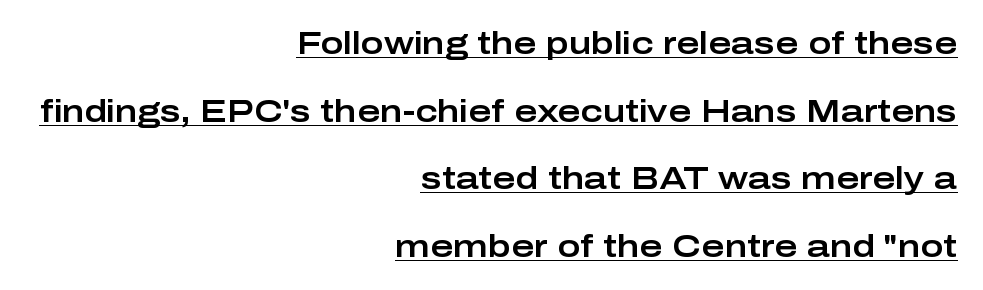
Q: Is the text italic (slanted)? A: No, it is upright.
Q: Is the typeface a serif or a sans-serif typeface? A: Sans-serif.
Q: Is the text underlined? A: Yes.
Q: How is the paragraph aligned? A: Right-aligned.
Q: Is the spacing between letters normal or unusually wide? A: Normal.
Q: Is the spacing between lines tight, normal or loose? A: Loose.
Q: Width (condensed, normal, or wide)? A: Wide.
Q: Stroke contrast? A: Low.
Q: x-height? A: Medium.
Q: Monospaced? A: No.
